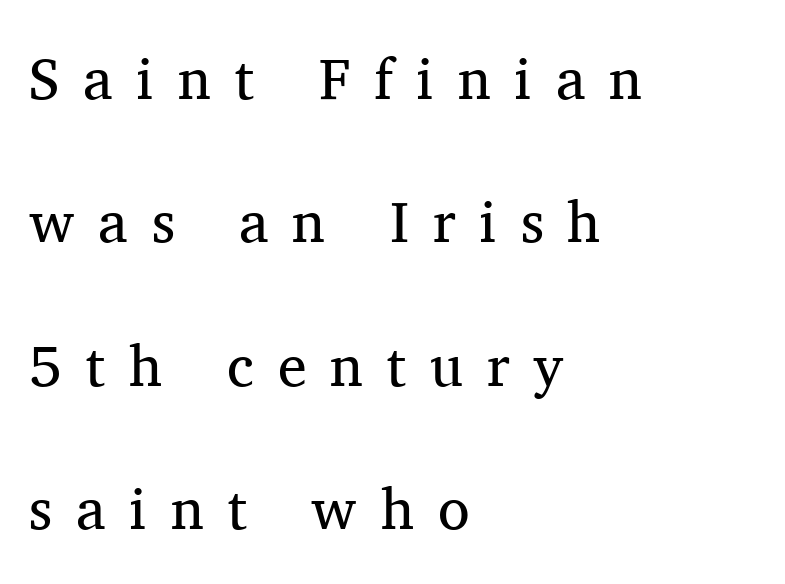
These lines have a slow, spaced-out rhythm from letter to letter. Is this a fixed-width face? No — the glyphs have proportional, varying widths. The letterforms sit at book weight or below. Successive baselines arrive slowly, with a big drop between each. Do the letters lean? They stand straight. The lines are quadded left.
